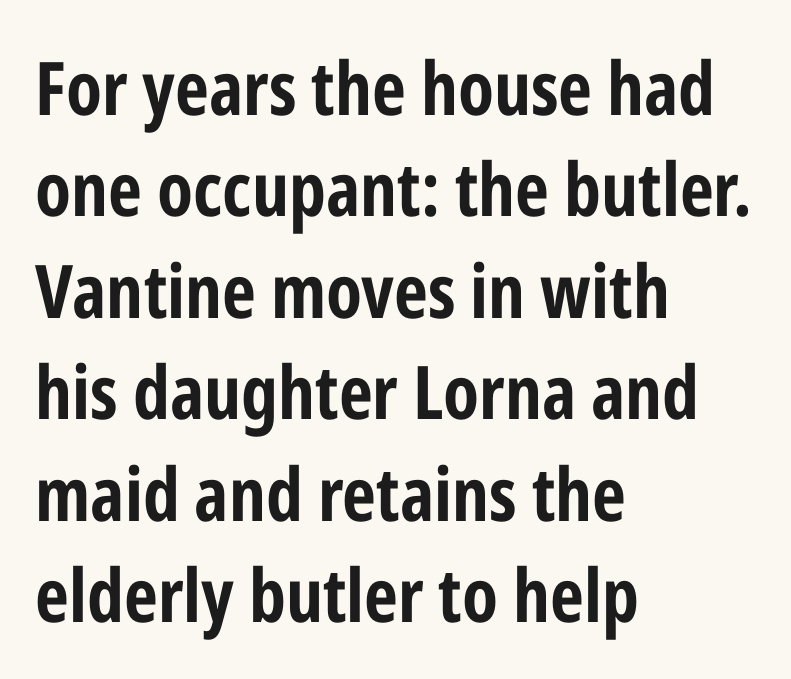
{"serif": "no", "italic": "no", "bold": "yes", "weight": "bold", "width": "condensed", "stroke_contrast": "low", "x_height": "medium", "monospaced": "no", "underline": "no", "align": "left", "line_spacing": "normal", "line_spacing_ratio": 1.37, "letter_spacing": "normal", "letter_spacing_em": 0.0, "glyph_px": 74}
